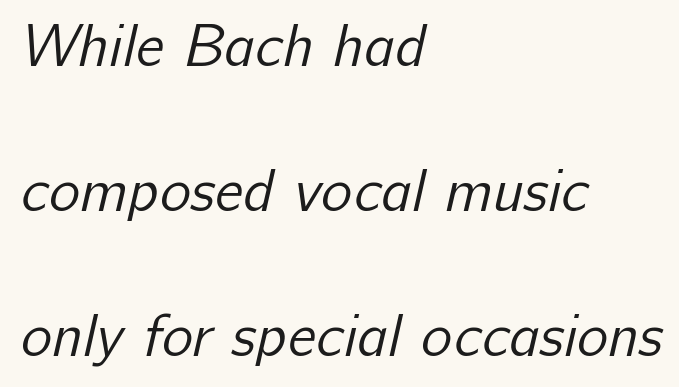
Q: Is the text bold? A: No.
Q: Is the typeface a serif or a sans-serif typeface? A: Sans-serif.
Q: Is the text underlined? A: No.
Q: How is the paragraph aligned? A: Left-aligned.
Q: Is the spacing between letters normal or unusually wide? A: Normal.
Q: Is the spacing between lines tight, normal or loose? A: Loose.
Q: Width (condensed, normal, or wide)? A: Normal.
Q: Stroke contrast? A: Low.
Q: x-height? A: Medium.
Q: Monospaced? A: No.
